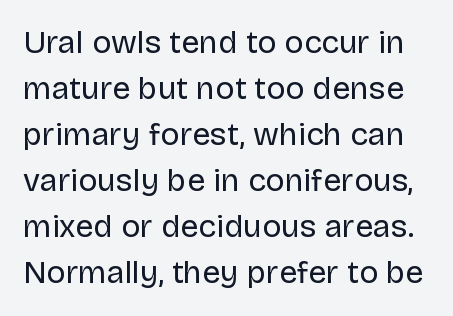
{"serif": "no", "italic": "no", "bold": "no", "weight": "regular", "width": "normal", "stroke_contrast": "low", "x_height": "large", "monospaced": "no", "underline": "no", "line_spacing": "normal", "line_spacing_ratio": 1.44, "letter_spacing": "normal", "letter_spacing_em": 0.0, "glyph_px": 32}
